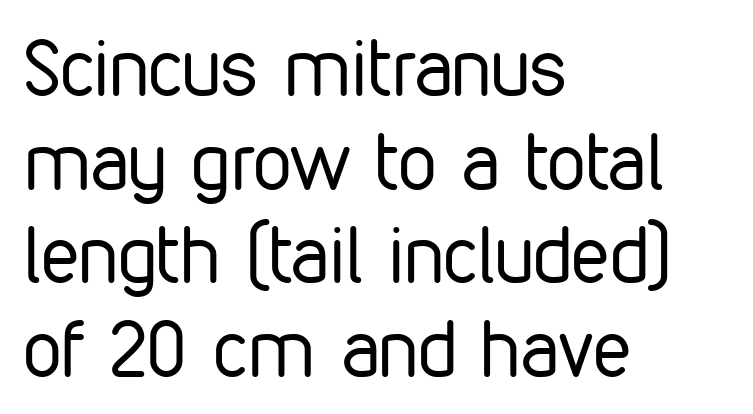
Q: Is the text bold? A: No.
Q: Is the text italic (slanted)? A: No, it is upright.
Q: Is the typeface a serif or a sans-serif typeface? A: Sans-serif.
Q: Is the text underlined? A: No.
Q: How is the paragraph aligned? A: Left-aligned.
Q: Is the spacing between letters normal or unusually wide? A: Normal.
Q: Width (condensed, normal, or wide)? A: Condensed.
Q: Stroke contrast? A: Low.
Q: x-height? A: Medium.
Q: Monospaced? A: No.
